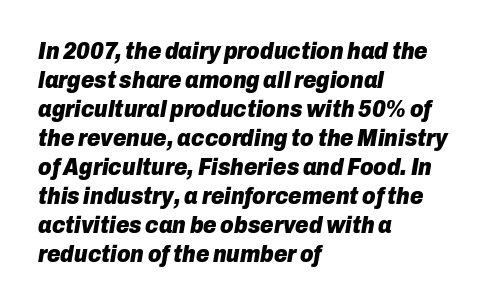
Q: Is the text bold? A: Yes.
Q: Is the text italic (slanted)? A: Yes, it leans right by about 10 degrees.
Q: Is the text underlined? A: No.
Q: How is the paragraph aligned? A: Left-aligned.
Q: Is the spacing between letters normal or unusually wide? A: Normal.
Q: Is the spacing between lines tight, normal or loose? A: Normal.
